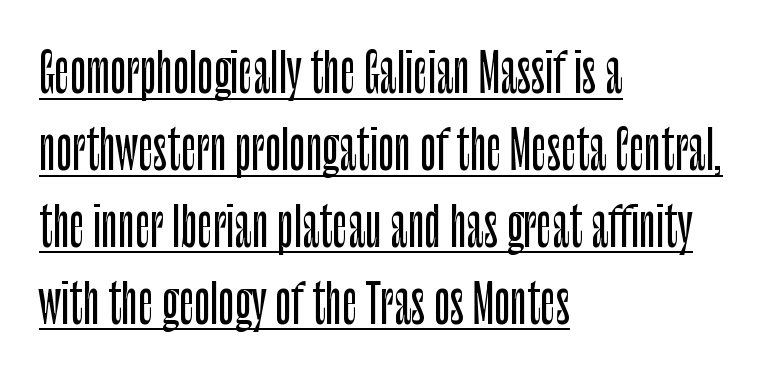
The image shows 53 px condensed sans-serif type, upright; set left-aligned, normal line spacing (1.45x), normal letter spacing, underlined; low stroke contrast and a large x-height.
